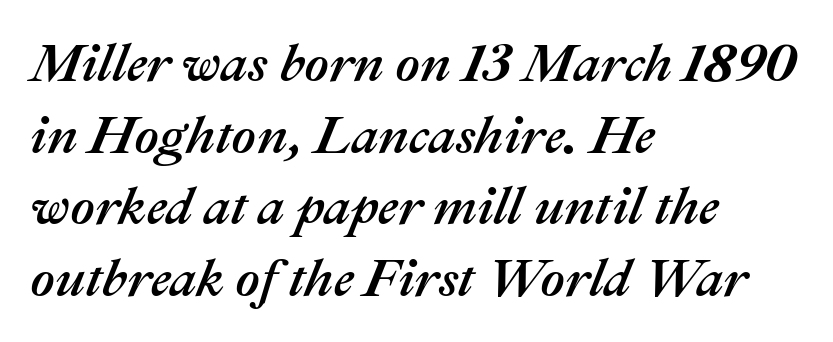
The area under the type is left untouched. Line starts are locked; line ends wander. The font's italic variant was chosen for this text. Note the varied advance widths — an 'i' is clearly narrower than an 'm'.
